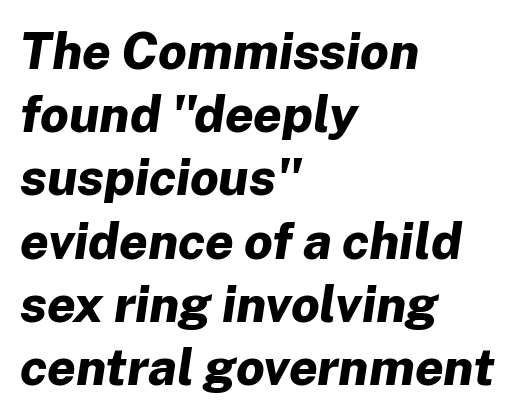
The face used here is proportionally spaced, like ordinary book or web type. Type without underlining. Set as a true bold cut, around the 700 mark. Typeset ragged right — the left edge is the straight one.
